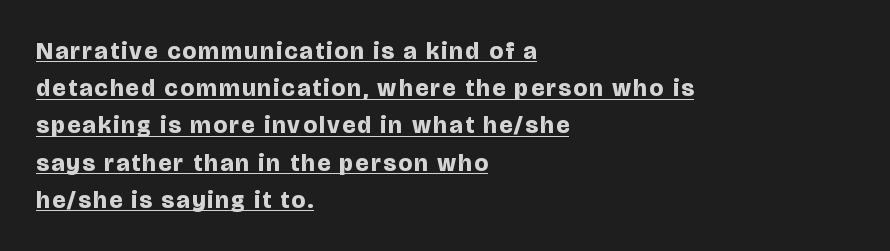
Q: Is the text bold? A: Yes.
Q: Is the text italic (slanted)? A: No, it is upright.
Q: Is the text underlined? A: Yes.
Q: How is the paragraph aligned? A: Left-aligned.
Q: Is the spacing between lines tight, normal or loose? A: Normal.
